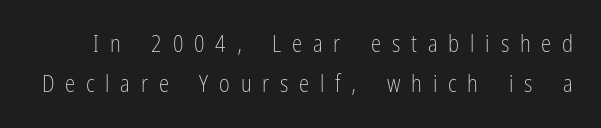
The image shows 23 px text type, upright; set line spacing 1.74x, unusually wide letter spacing (+0.47 em), not underlined.
